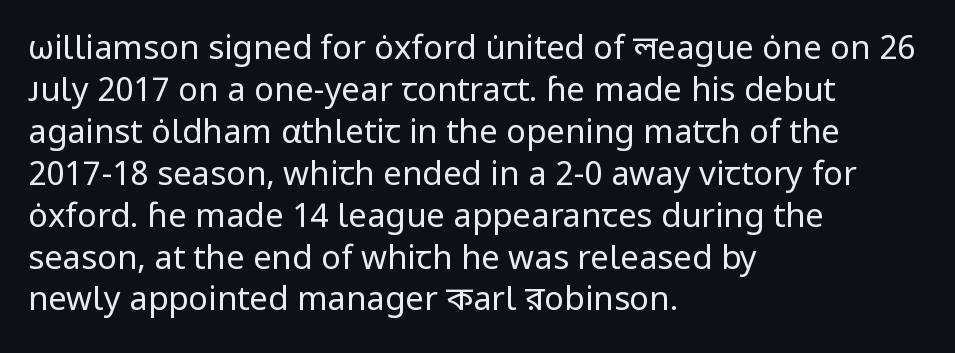
The image shows 33 px regular-weight sans-serif type, upright; set left-aligned, normal line spacing (1.27x), normal letter spacing, not underlined; low stroke contrast and a medium x-height.
